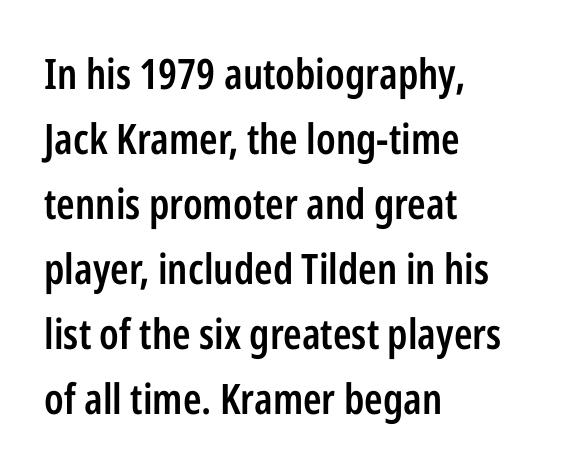
Q: Is the text bold? A: Semi-bold.
Q: Is the text italic (slanted)? A: No, it is upright.
Q: Is the typeface a serif or a sans-serif typeface? A: Sans-serif.
Q: Is the text underlined? A: No.
Q: How is the paragraph aligned? A: Left-aligned.
Q: Is the spacing between letters normal or unusually wide? A: Normal.
Q: Is the spacing between lines tight, normal or loose? A: Normal.
Q: Width (condensed, normal, or wide)? A: Condensed.
Q: Stroke contrast? A: Low.
Q: x-height? A: Medium.
Q: Monospaced? A: No.
